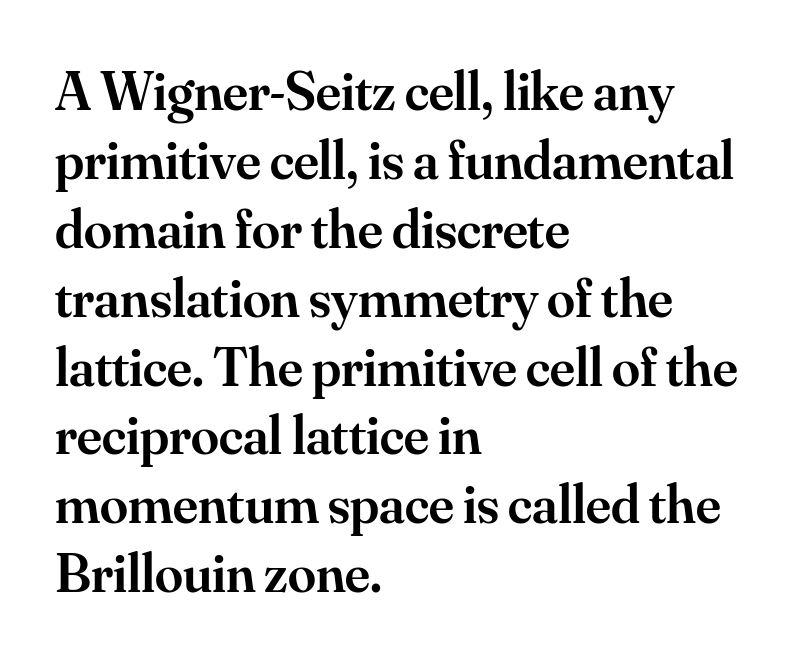
Q: Is the text bold? A: Semi-bold.
Q: Is the text italic (slanted)? A: No, it is upright.
Q: Is the typeface a serif or a sans-serif typeface? A: Serif.
Q: Is the text underlined? A: No.
Q: How is the paragraph aligned? A: Left-aligned.
Q: Is the spacing between letters normal or unusually wide? A: Normal.
Q: Width (condensed, normal, or wide)? A: Normal.
Q: Stroke contrast? A: Medium.
Q: x-height? A: Small.
Q: Monospaced? A: No.
